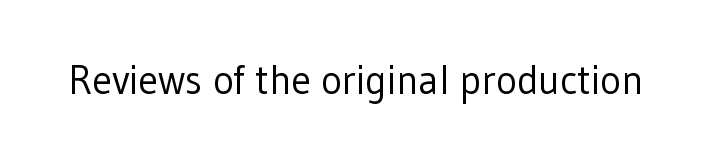
The image shows 40 px regular-weight sans-serif type, upright; set normal letter spacing, not underlined; low stroke contrast and a medium x-height.
